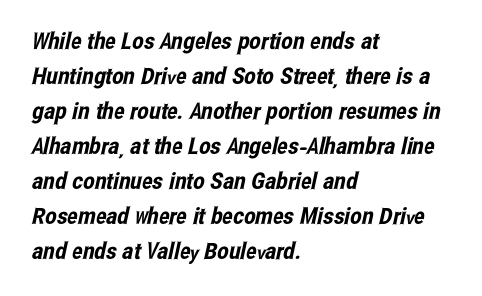
{"underline": "no", "align": "left", "line_spacing": "normal", "line_spacing_ratio": 1.52, "letter_spacing": "normal", "letter_spacing_em": 0.0, "glyph_px": 23}
